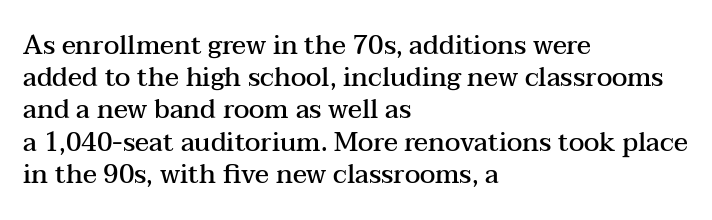
Q: Is the text bold? A: Semi-bold.
Q: Is the text italic (slanted)? A: No, it is upright.
Q: Is the text underlined? A: No.
Q: How is the paragraph aligned? A: Left-aligned.
Q: Is the spacing between letters normal or unusually wide? A: Normal.
